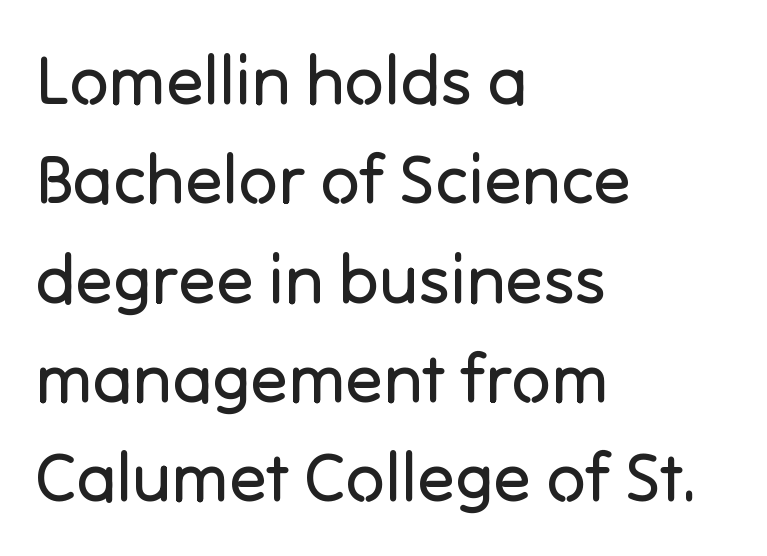
{"serif": "no", "italic": "no", "bold": "no", "weight": "regular", "width": "normal", "stroke_contrast": "low", "x_height": "medium", "monospaced": "no", "underline": "no", "align": "left", "line_spacing": "normal", "line_spacing_ratio": 1.44, "letter_spacing": "normal", "letter_spacing_em": 0.0, "glyph_px": 69}
